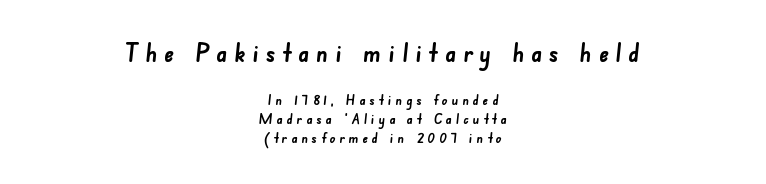
Honestly, the letter spacing is so wide it's the main thing you notice. Note: larger setting up top, smaller setting below. Typeset on center — no edge is straight. You'd pick this weight for a headline — it's a proper bold. A clean baseline with only descenders dipping below it. A normal amount of white space separates one row of letters from the next.
